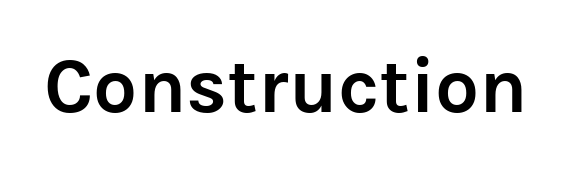
The image shows 78 px semibold sans-serif type, upright; set normal letter spacing, not underlined; low stroke contrast and a medium x-height.
